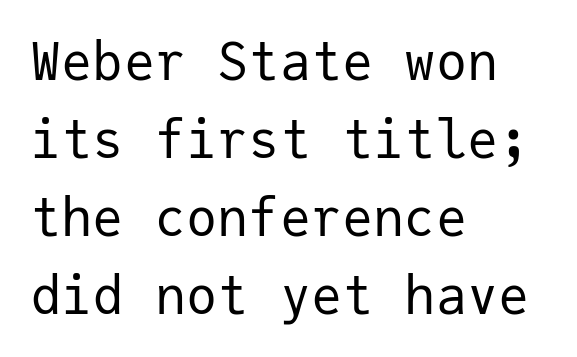
The horizontal fit of the characters is conventional and even. A roman cut, with each character standing at attention. Vertical stems look standard width or narrower in stroke. Typeset ragged right — the left edge is the straight one. Leading matches the norm, producing a regular column.
